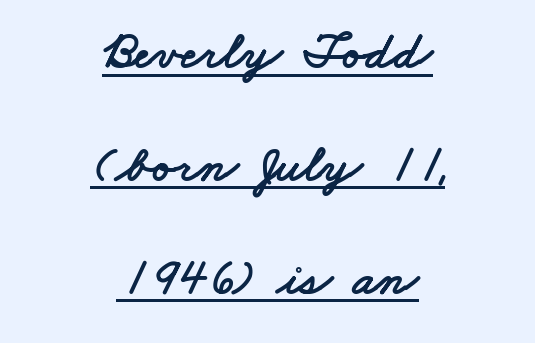
Q: Is the typeface a serif or a sans-serif typeface? A: Sans-serif.
Q: Is the text underlined? A: Yes.
Q: How is the paragraph aligned? A: Centered.
Q: Is the spacing between letters normal or unusually wide? A: Normal.
Q: Is the spacing between lines tight, normal or loose? A: Loose.
Q: Width (condensed, normal, or wide)? A: Wide.
Q: Stroke contrast? A: Low.
Q: x-height? A: Small.
Q: Monospaced? A: No.
